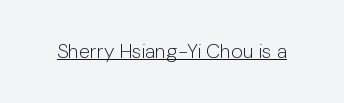
{"italic": "no", "bold": "no", "underline": "yes", "letter_spacing": "normal", "letter_spacing_em": 0.0, "glyph_px": 20}
